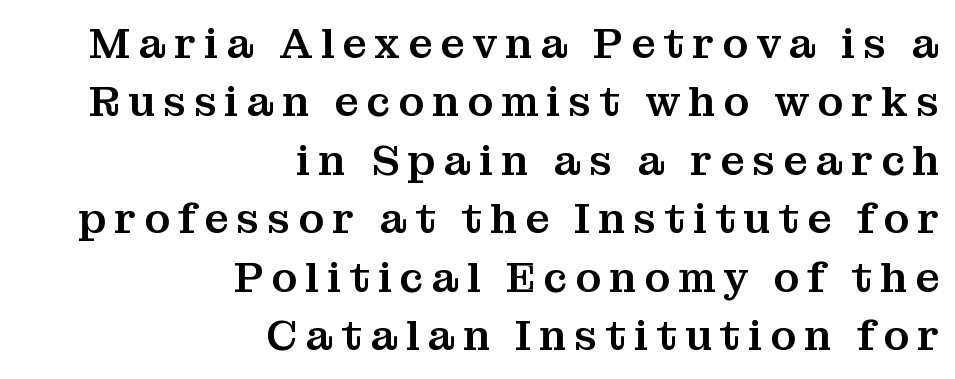
Q: Is the text italic (slanted)? A: No, it is upright.
Q: Is the typeface a serif or a sans-serif typeface? A: Serif.
Q: Is the text underlined? A: No.
Q: How is the paragraph aligned? A: Right-aligned.
Q: Is the spacing between lines tight, normal or loose? A: Normal.
Q: Width (condensed, normal, or wide)? A: Normal.
Q: Stroke contrast? A: Medium.
Q: x-height? A: Medium.
Q: Monospaced? A: No.
